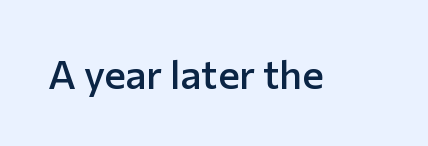
The rendering uses natural spacing where letterforms have individual widths. The area under the type is left untouched. Does the type have serifs? No, each stem ends abruptly. The specimen reads as upright at a glance. A somewhat darkened texture: the type is semibold rather than bold. You could call the tracking neutral — neither tight nor loose.
